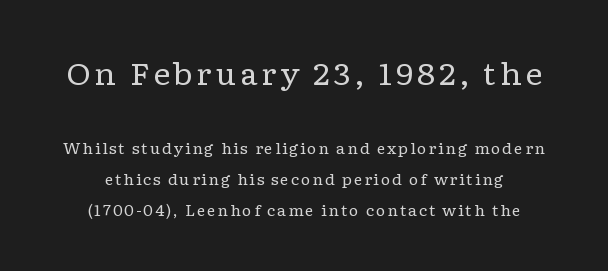
The image shows 30 px regular-weight, wide serif type, upright; set loose line spacing (2.09x), not underlined; the first (top) block is 2.0x larger; low stroke contrast and a medium x-height.
